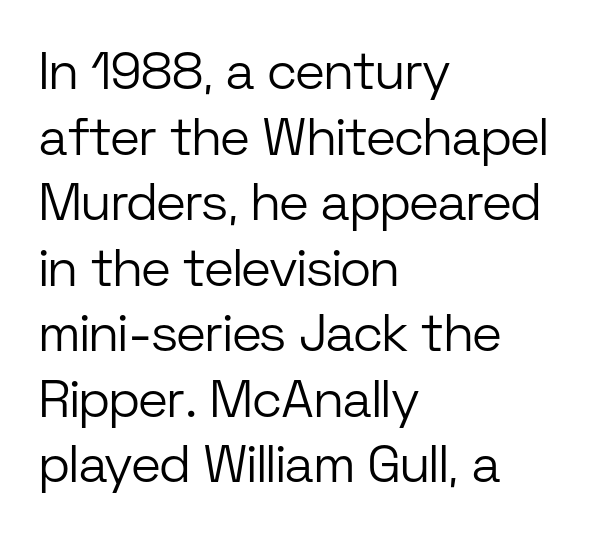
Q: Is the text bold? A: No.
Q: Is the text italic (slanted)? A: No, it is upright.
Q: Is the typeface a serif or a sans-serif typeface? A: Sans-serif.
Q: Is the text underlined? A: No.
Q: How is the paragraph aligned? A: Left-aligned.
Q: Is the spacing between letters normal or unusually wide? A: Normal.
Q: Is the spacing between lines tight, normal or loose? A: Normal.
Q: Width (condensed, normal, or wide)? A: Normal.
Q: Stroke contrast? A: Low.
Q: x-height? A: Medium.
Q: Monospaced? A: No.
